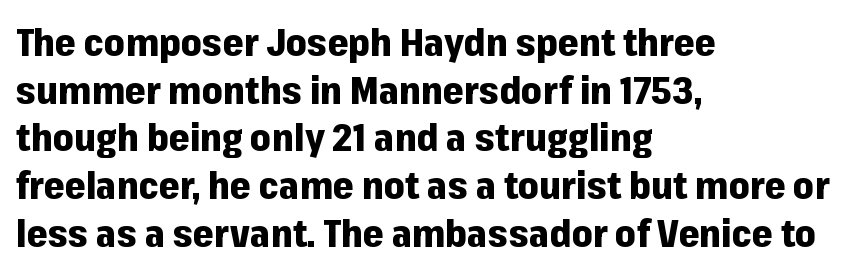
{"serif": "no", "italic": "no", "bold": "yes", "weight": "heavy", "width": "normal", "stroke_contrast": "low", "x_height": "medium", "monospaced": "no", "underline": "no", "align": "left", "line_spacing": "normal", "line_spacing_ratio": 1.29, "letter_spacing": "normal", "letter_spacing_em": 0.0, "glyph_px": 37}
